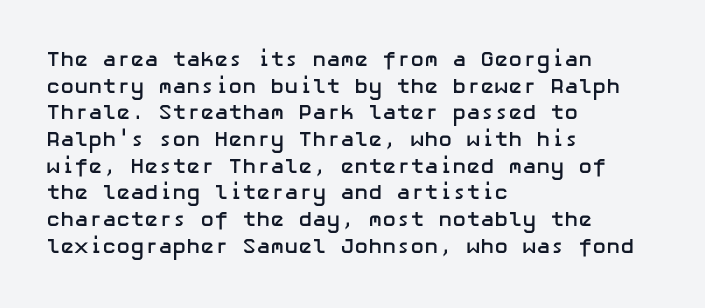
The image shows 21 px bold type, upright; set left-aligned, normal line spacing (1.27x), normal letter spacing, not underlined.
